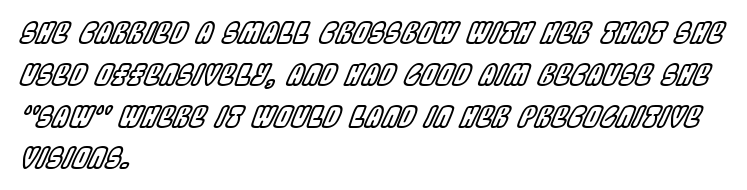
The image shows 29 px condensed type, italic (leaning right); set left-aligned, normal line spacing (1.44x), normal letter spacing, not underlined; a large x-height.
